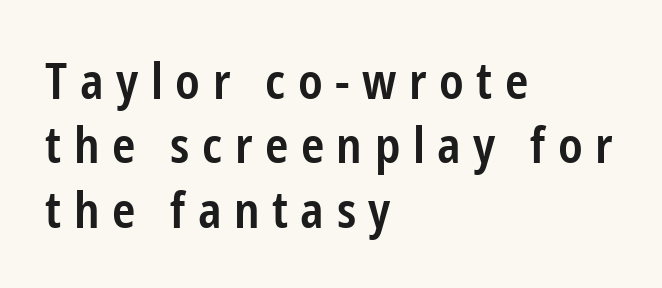
{"serif": "no", "italic": "no", "bold": "semi", "weight": "semibold", "width": "condensed", "stroke_contrast": "low", "x_height": "medium", "monospaced": "no", "underline": "no", "align": "left", "line_spacing": "normal", "line_spacing_ratio": 1.29, "letter_spacing": "wide", "letter_spacing_em": 0.25, "glyph_px": 50}
